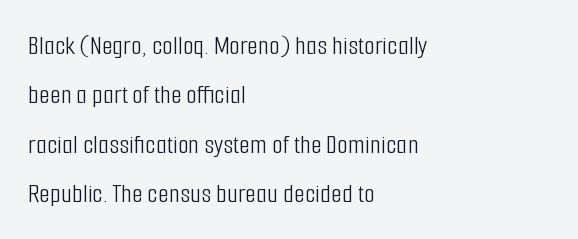
The image shows 28 px light, condensed sans-serif type, upright; set left-aligned, line spacing 1.76x, normal letter spacing, not underlined; low stroke contrast and a medium x-height.
